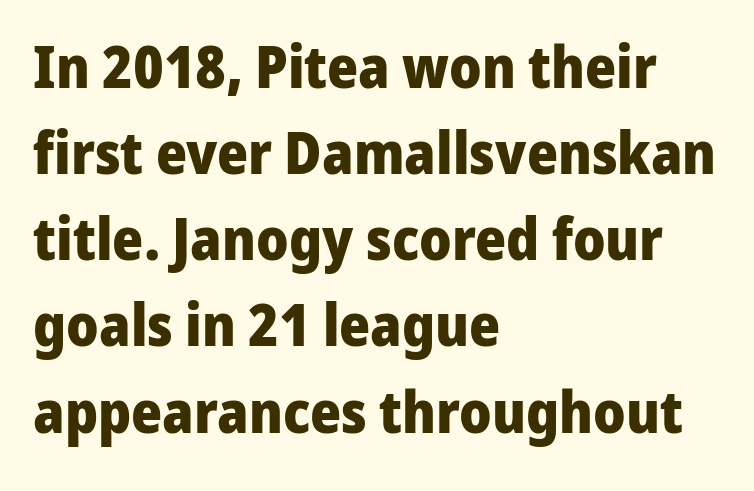
Spacing verdict: proportional, widths tailored to each character. Each line starts at the same left margin while the right side varies. A dark, heavy texture on the line: the type is bold. A typesetter would call this leading conventional body-copy spacing. In terms of letterspacing, this is plain default setting.
